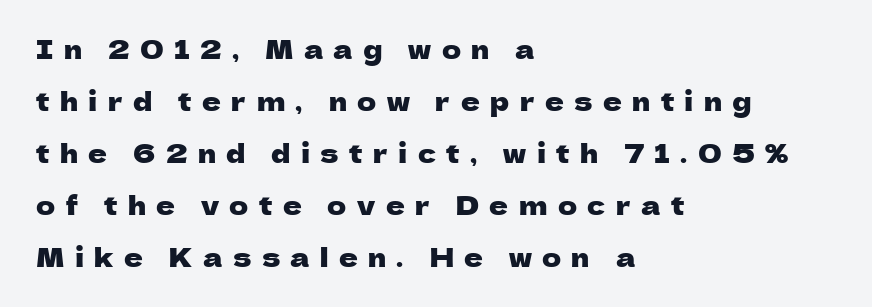
{"italic": "no", "underline": "no", "align": "left", "line_spacing": "loose", "line_spacing_ratio": 2.0, "letter_spacing": "wide", "letter_spacing_em": 0.4, "glyph_px": 26}
